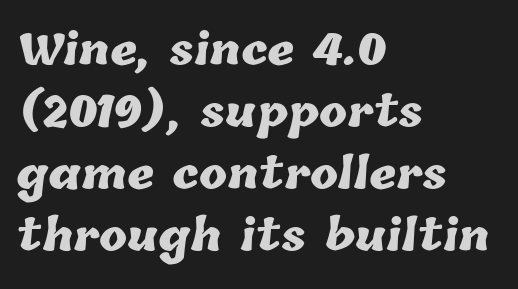
Q: Is the text bold? A: Yes.
Q: Is the text underlined? A: No.
Q: How is the paragraph aligned? A: Left-aligned.
Q: Is the spacing between letters normal or unusually wide? A: Normal.
Q: Is the spacing between lines tight, normal or loose? A: Normal.
Q: Width (condensed, normal, or wide)? A: Normal.
Q: Stroke contrast? A: Low.
Q: x-height? A: Medium.
Q: Monospaced? A: No.
